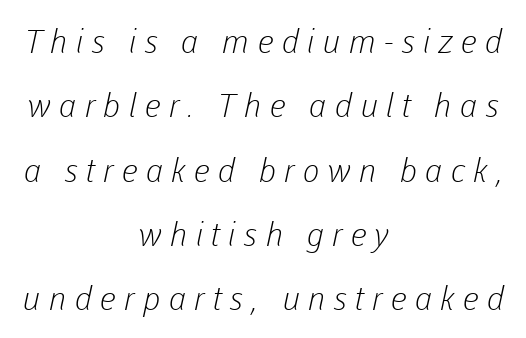
The typesetting does not lean heavy: it is not bold. Plain, unruled lines of type. The letters advance in unequal steps, a hallmark of proportional type. The rendering shows plain stroke endings on the letterforms — a sans-serif design. How would I describe the line gaps? Wide and relaxed. Typeset on center — no edge is straight.
